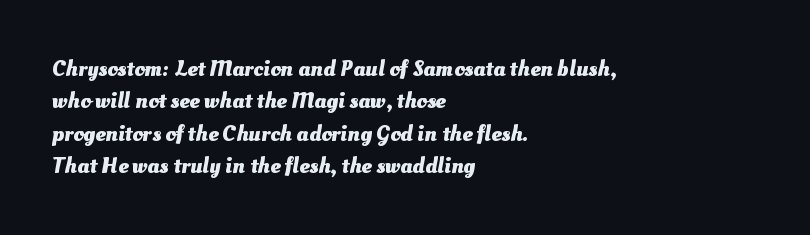
The image shows 23 px bold type; set left-aligned, normal line spacing (1.41x), normal letter spacing, not underlined.
